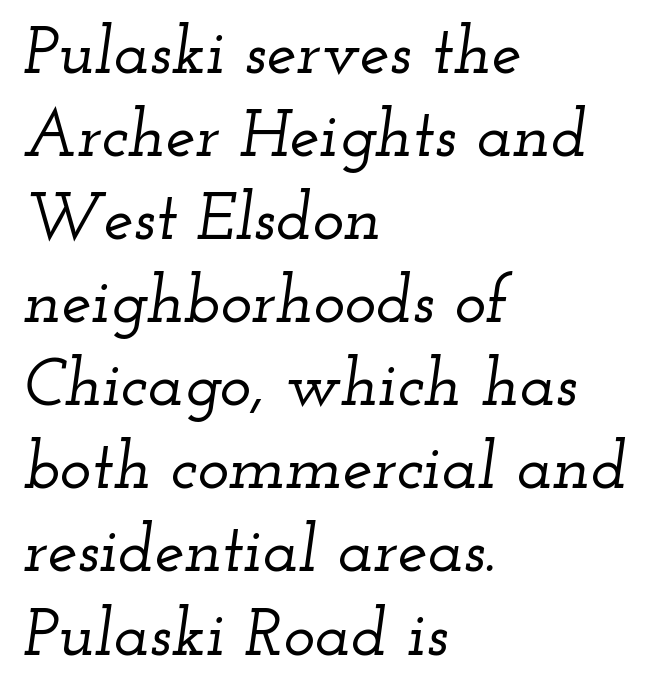
{"serif": "yes", "italic": "yes", "lean": "right", "slant_degrees": 12, "width": "wide", "stroke_contrast": "low", "x_height": "small", "monospaced": "no", "underline": "no", "align": "left", "line_spacing_ratio": 1.24, "letter_spacing": "normal", "letter_spacing_em": 0.0, "glyph_px": 67}
